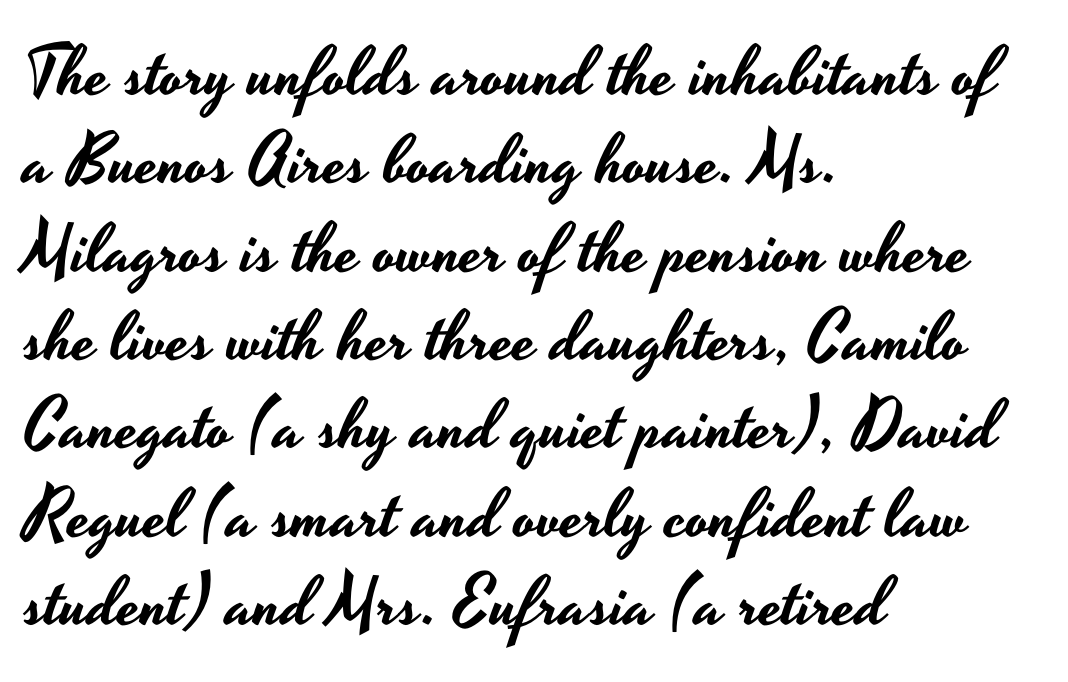
The image shows 69 px wide sans-serif type; set left-aligned, normal line spacing (1.28x), normal letter spacing, not underlined; low stroke contrast and a small x-height.
